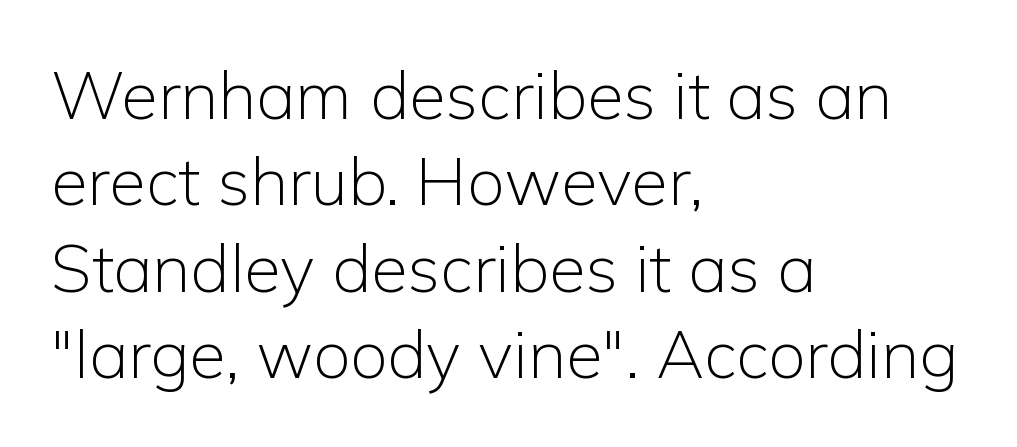
{"serif": "no", "italic": "no", "bold": "no", "weight": "light", "width": "normal", "stroke_contrast": "low", "x_height": "medium", "monospaced": "no", "underline": "no", "align": "left", "line_spacing": "normal", "line_spacing_ratio": 1.29, "letter_spacing": "normal", "letter_spacing_em": 0.0, "glyph_px": 67}
